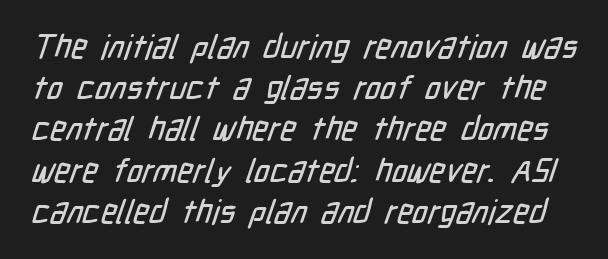
Q: Is the typeface a serif or a sans-serif typeface? A: Sans-serif.
Q: Is the text underlined? A: No.
Q: Is the spacing between letters normal or unusually wide? A: Normal.
Q: Is the spacing between lines tight, normal or loose? A: Normal.
Q: Width (condensed, normal, or wide)? A: Condensed.
Q: Stroke contrast? A: Low.
Q: x-height? A: Medium.
Q: Monospaced? A: No.
